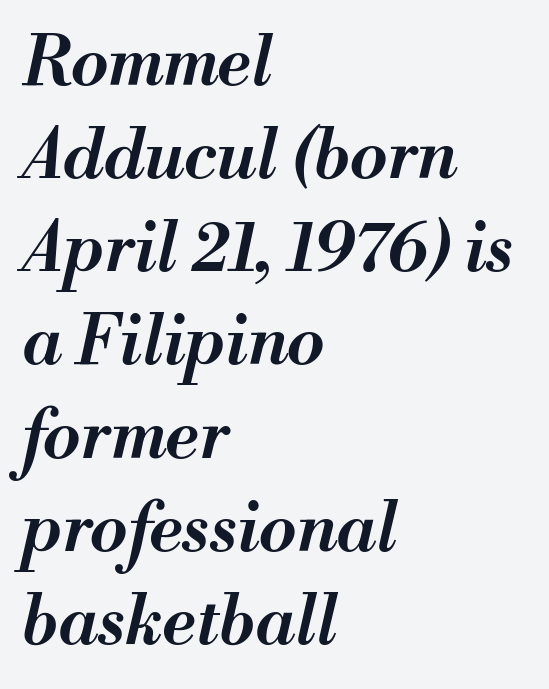
The image shows 68 px semibold type, italic (leaning right); set left-aligned, normal line spacing (1.37x), normal letter spacing, not underlined; medium stroke contrast and a small x-height.
